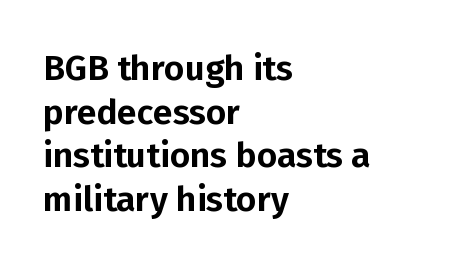
Where is the straight margin? On the left. The typeface chosen for these lines omits serifs. Underlining? Definitely not there. Each letter keeps its own natural width here, so spacing adapts to shape.
